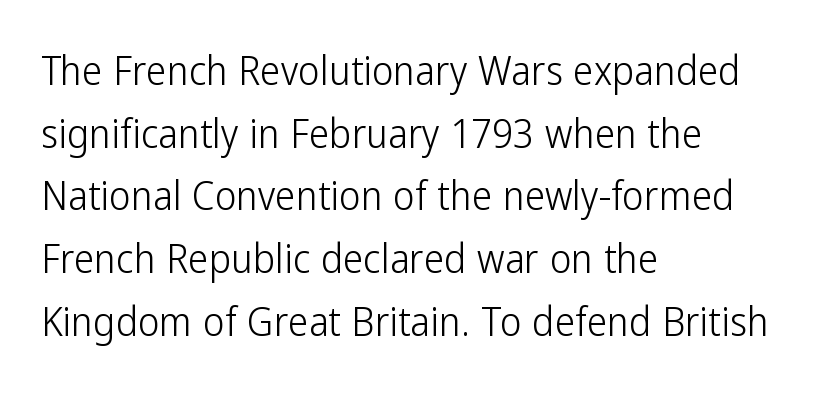
The image shows 41 px light, condensed sans-serif type, upright; set left-aligned, normal line spacing (1.53x), normal letter spacing, not underlined; low stroke contrast and a medium x-height.
